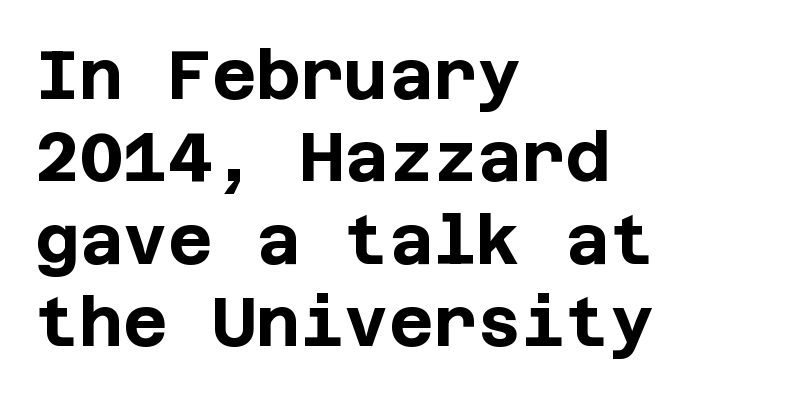
Q: Is the text bold? A: Yes.
Q: Is the text italic (slanted)? A: No, it is upright.
Q: Is the typeface a serif or a sans-serif typeface? A: Sans-serif.
Q: Is the text underlined? A: No.
Q: How is the paragraph aligned? A: Left-aligned.
Q: Is the spacing between letters normal or unusually wide? A: Normal.
Q: Width (condensed, normal, or wide)? A: Normal.
Q: Stroke contrast? A: Low.
Q: x-height? A: Large.
